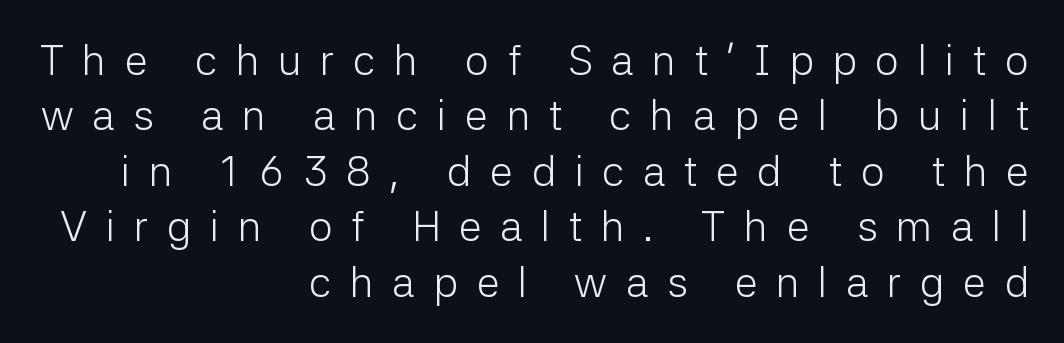
The image shows 42 px light sans-serif type, upright; set right-aligned, normal line spacing (1.32x), unusually wide letter spacing (+0.44 em), not underlined; low stroke contrast and a medium x-height.
